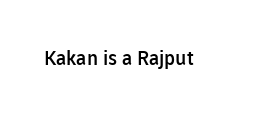
Q: Is the text bold? A: Semi-bold.
Q: Is the text italic (slanted)? A: No, it is upright.
Q: Is the text underlined? A: No.
Q: Is the spacing between letters normal or unusually wide? A: Normal.
